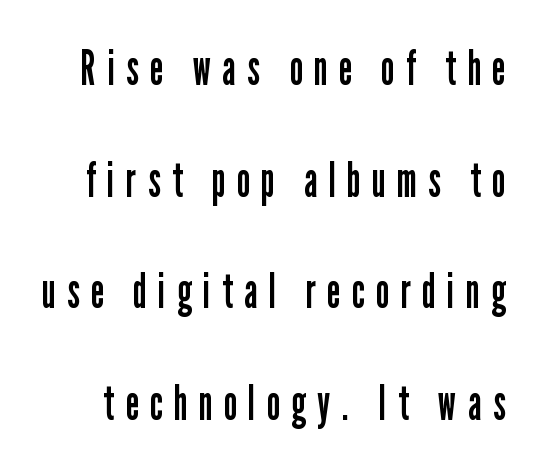
The image shows 49 px regular-weight, condensed sans-serif type, upright; set loose line spacing (2.28x), unusually wide letter spacing (+0.24 em), not underlined; low stroke contrast and a medium x-height.
